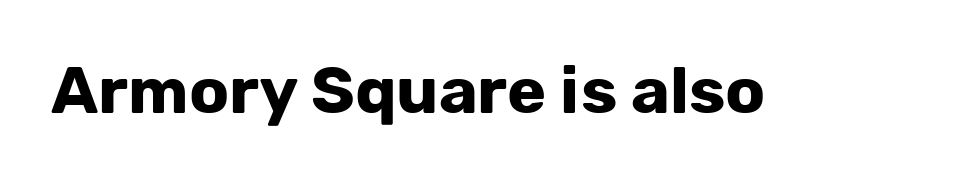
The image shows 66 px bold sans-serif type, upright; set normal letter spacing, not underlined; low stroke contrast and a medium x-height.
